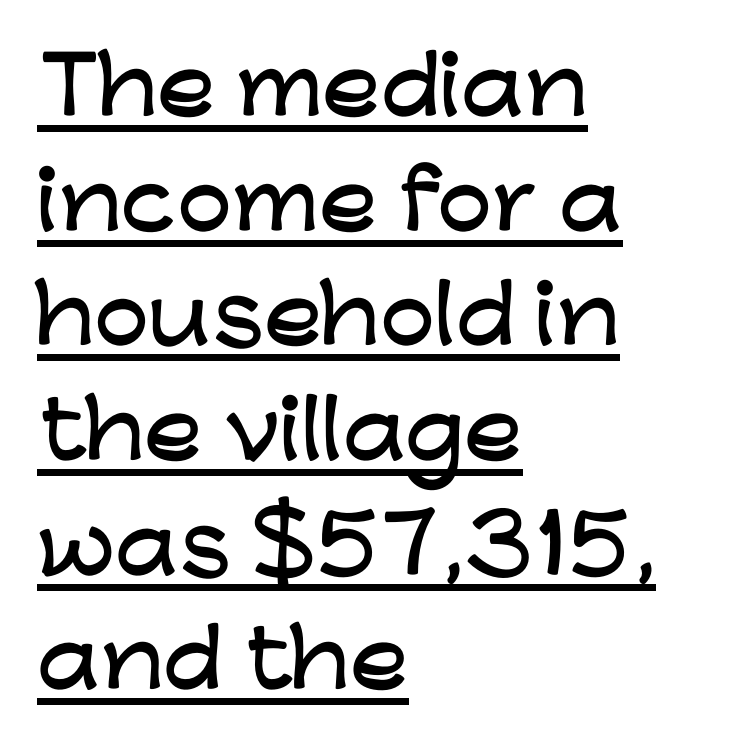
Q: Is the text italic (slanted)? A: No, it is upright.
Q: Is the typeface a serif or a sans-serif typeface? A: Sans-serif.
Q: Is the text underlined? A: Yes.
Q: How is the paragraph aligned? A: Left-aligned.
Q: Is the spacing between letters normal or unusually wide? A: Normal.
Q: Is the spacing between lines tight, normal or loose? A: Normal.
Q: Width (condensed, normal, or wide)? A: Wide.
Q: Stroke contrast? A: Low.
Q: x-height? A: Medium.
Q: Monospaced? A: No.
